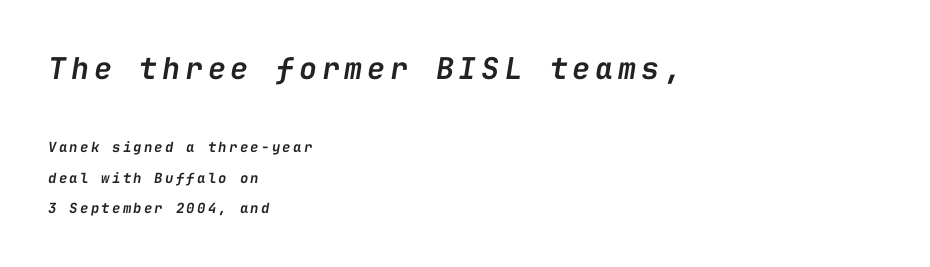
If you measured baseline to baseline, you'd find a long distance. Looks like terminal output: every glyph gets an equal slot. The font's italic variant was chosen for this text. Has an underline been added? It has not. On the weight axis this lands at semibold, roughly 600.
